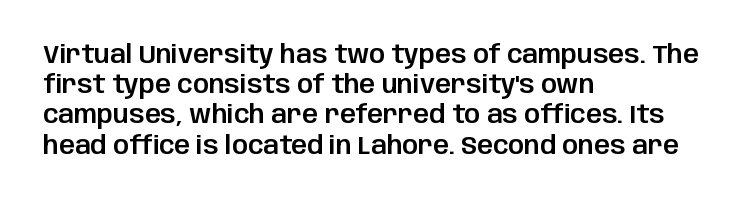
Standard letterfit; no display-style spreading of the glyphs. A typesetter would mark this as roman, not italic. Does the copy run flush right? No — it runs flush left. Words float on clear page, feet unadorned.
